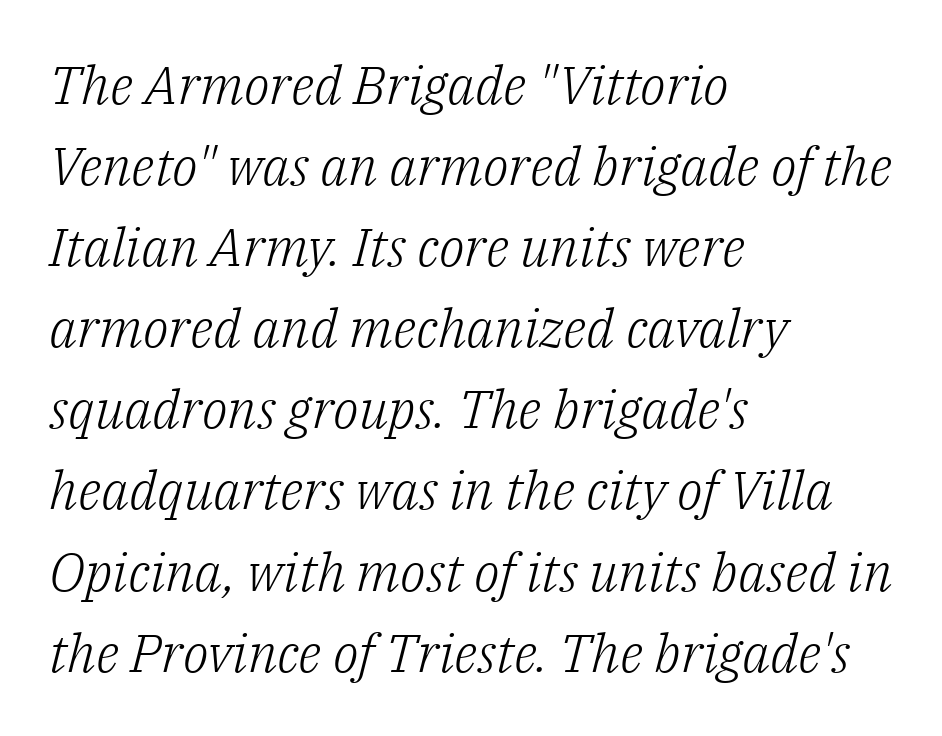
The letters advance in unequal steps, a hallmark of proportional type. Decoration check: the copy has no underline. Leading matches the norm, producing a regular column. The paragraph has a hard left edge and a soft right edge. Think standard paragraph weight, or any step lighter than that.
